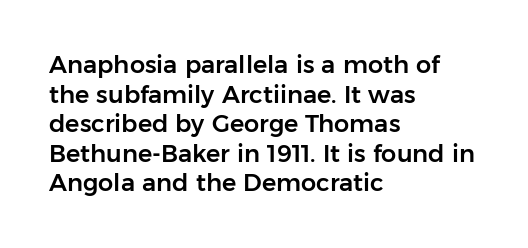
{"italic": "no", "underline": "no", "align": "left", "line_spacing_ratio": 1.23, "letter_spacing": "normal", "letter_spacing_em": 0.0, "glyph_px": 24}
